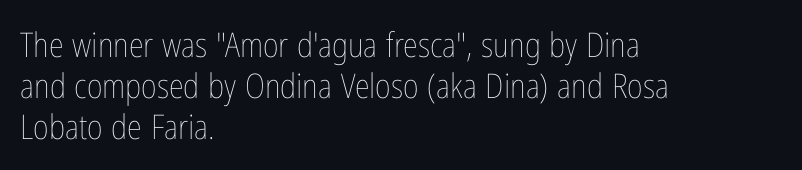
The image shows 34 px thin, condensed type, upright; set left-aligned, line spacing 1.21x, normal letter spacing, not underlined; low stroke contrast and a medium x-height.
